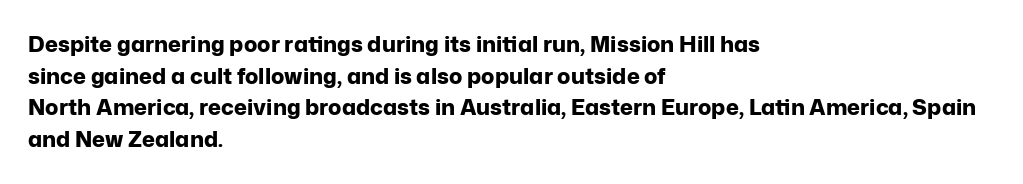
The image shows 22 px bold type, upright; set left-aligned, normal line spacing (1.44x), normal letter spacing, not underlined.
